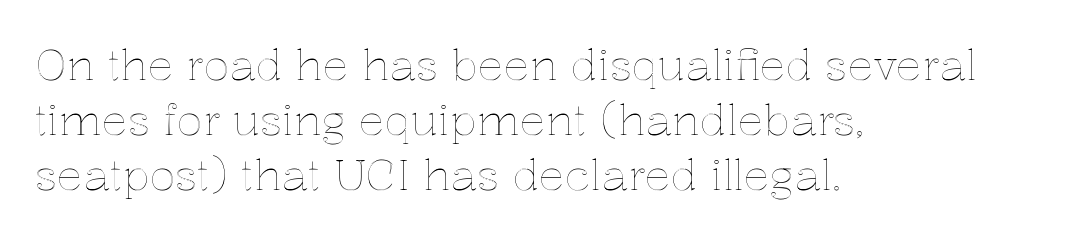
{"italic": "no", "width": "normal", "x_height": "medium", "monospaced": "no", "underline": "no", "align": "left", "line_spacing": "normal", "line_spacing_ratio": 1.28, "letter_spacing": "normal", "letter_spacing_em": 0.0, "glyph_px": 43}
